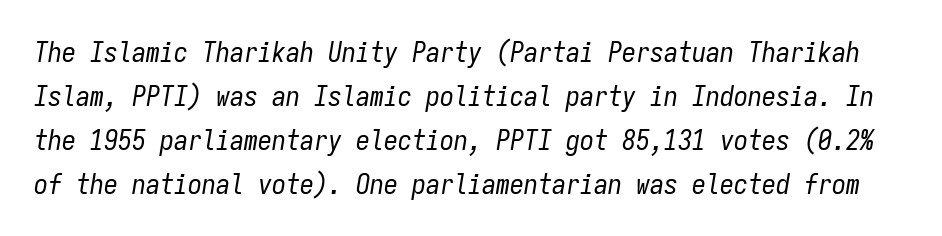
What's the leading like? Ordinary, nothing unusual. Tracking value appears to be zero — textbook default spacing. This rendering features lettering with no underline. A typesetter would call this monospace, since all characters share one set width. The text carries the slant typical of an italic or oblique font.
